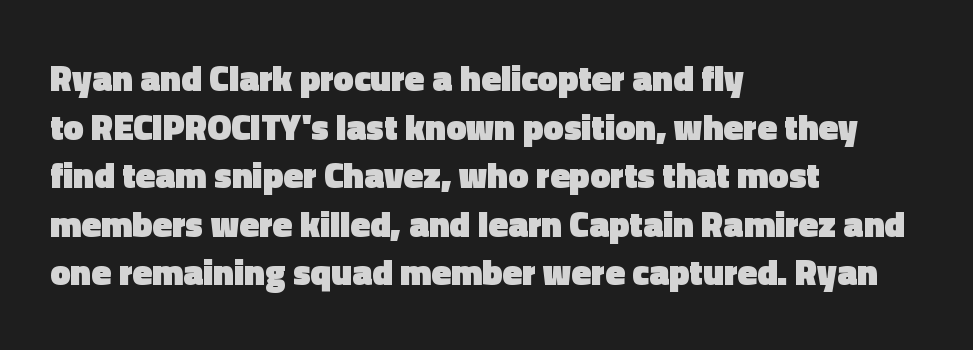
{"serif": "no", "italic": "no", "bold": "yes", "weight": "heavy", "width": "normal", "x_height": "medium", "monospaced": "no", "underline": "no", "align": "left", "line_spacing": "normal", "line_spacing_ratio": 1.35, "letter_spacing": "normal", "letter_spacing_em": 0.0, "glyph_px": 36}
